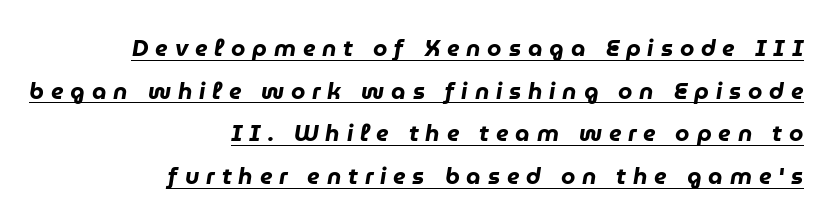
The lines in this sample share a right terminus and differ only in where they begin. The horizontal fit of the characters is loose and conspicuously gappy. Glance below the letters and you will spot a drawn line. Weight: bold. Is the type slanted? Yes — the strokes lean at a clear angle.
